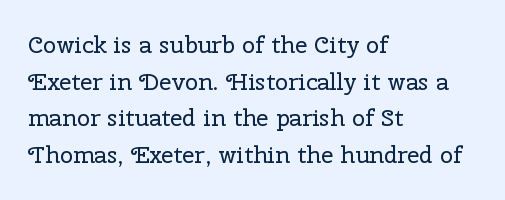
{"italic": "no", "bold": "no", "underline": "no", "align": "left", "line_spacing": "normal", "line_spacing_ratio": 1.53, "letter_spacing": "normal", "letter_spacing_em": 0.0, "glyph_px": 24}
